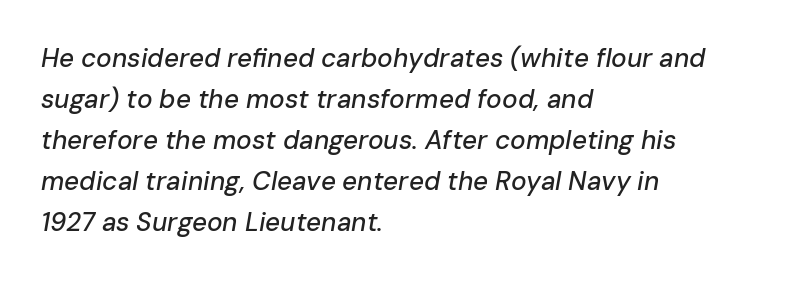
{"italic": "yes", "lean": "right", "slant_degrees": 10, "underline": "no", "align": "left", "line_spacing": "normal", "line_spacing_ratio": 1.58, "letter_spacing": "normal", "letter_spacing_em": 0.0, "glyph_px": 26}
